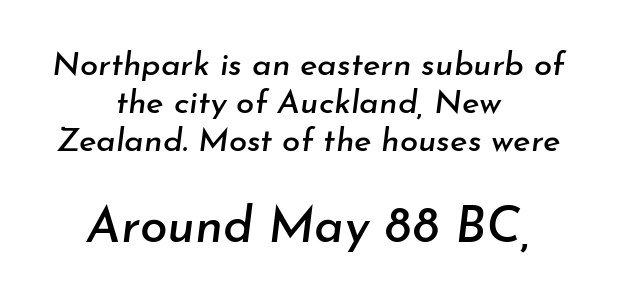
{"italic": "yes", "lean": "right", "slant_degrees": 7, "width": "normal", "stroke_contrast": "low", "x_height": "small", "monospaced": "no", "underline": "no", "align": "center", "line_spacing": "tight", "line_spacing_ratio": 1.15, "letter_spacing": "normal", "letter_spacing_em": 0.0, "larger_block": "second", "size_ratio": 1.52, "glyph_px": 50}
